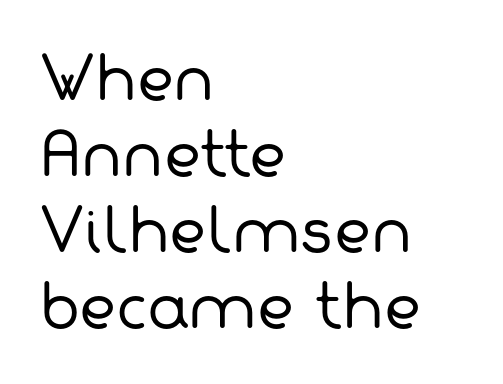
{"serif": "no", "bold": "no", "weight": "regular", "width": "normal", "stroke_contrast": "low", "x_height": "medium", "monospaced": "no", "underline": "no", "align": "left", "line_spacing": "normal", "line_spacing_ratio": 1.31, "letter_spacing": "normal", "letter_spacing_em": 0.0, "glyph_px": 58}
